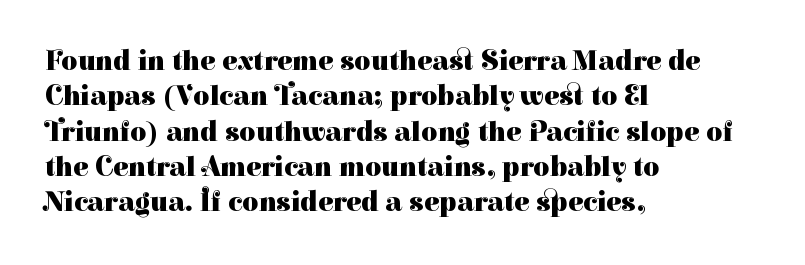
{"serif": "yes", "italic": "no", "bold": "yes", "weight": "heavy", "width": "normal", "stroke_contrast": "high", "x_height": "medium", "monospaced": "no", "underline": "no", "align": "left", "line_spacing": "normal", "line_spacing_ratio": 1.26, "letter_spacing": "normal", "letter_spacing_em": 0.0, "glyph_px": 28}
